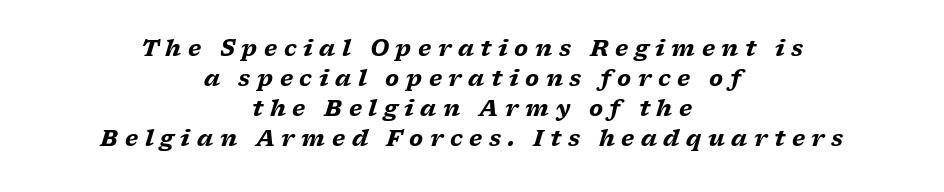
The image shows 22 px bold type, italic (leaning right); set centered, normal line spacing (1.37x), unusually wide letter spacing (+0.3 em), not underlined.
